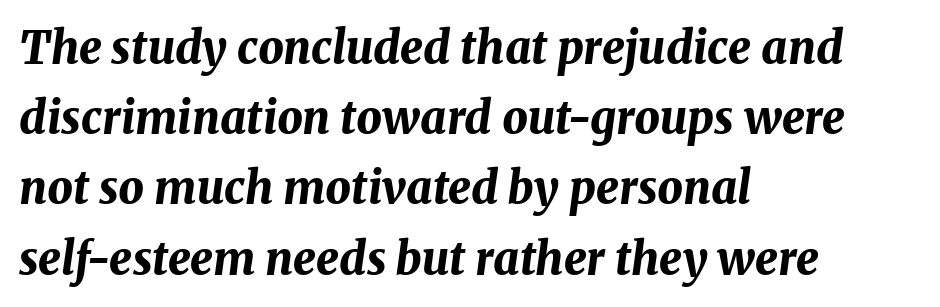
The image shows 45 px bold type, italic (leaning right); set left-aligned, normal line spacing (1.56x), normal letter spacing, not underlined; medium stroke contrast and a medium x-height.
